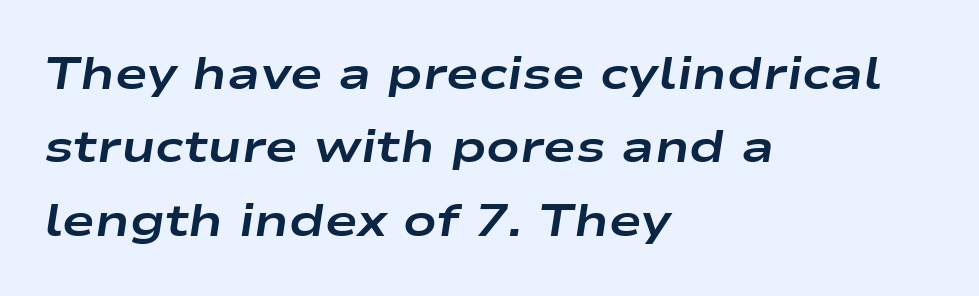
The image shows 44 px bold, wide type, italic (leaning right); set left-aligned, normal line spacing (1.67x), normal letter spacing, not underlined; low stroke contrast and a medium x-height.
